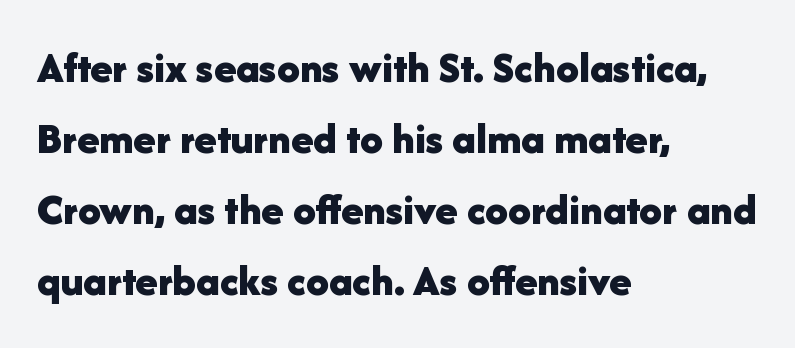
{"serif": "no", "italic": "no", "bold": "yes", "weight": "bold", "width": "normal", "stroke_contrast": "low", "x_height": "medium", "monospaced": "no", "underline": "no", "align": "left", "line_spacing": "normal", "line_spacing_ratio": 1.58, "letter_spacing": "normal", "letter_spacing_em": 0.0, "glyph_px": 45}
